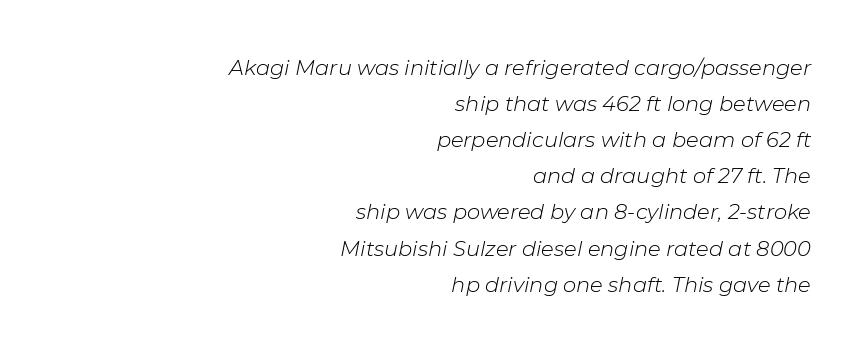
{"italic": "yes", "lean": "right", "slant_degrees": 11, "bold": "no", "underline": "no", "align": "right", "line_spacing_ratio": 1.72, "letter_spacing": "normal", "letter_spacing_em": 0.0, "glyph_px": 21}
